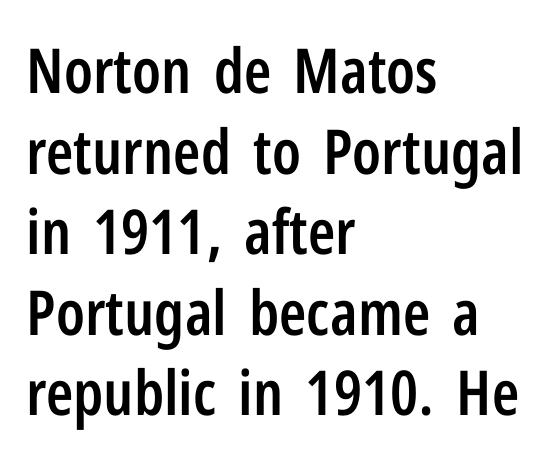
The image shows 62 px semibold, condensed sans-serif type, upright; set left-aligned, normal line spacing (1.3x), normal letter spacing, not underlined; low stroke contrast and a medium x-height.
